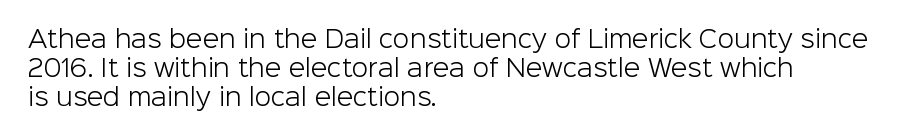
The strokes carry an ordinary text weight at most. Default kerning and tracking; the words read as compact shapes. The gap between lines stays unmarked. Does the lettering tilt? It doesn't — this is upright.
